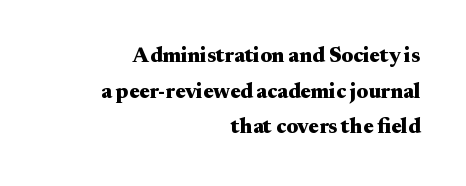
The image shows 21 px bold type, upright; set right-aligned, normal line spacing (1.7x), normal letter spacing, not underlined.
